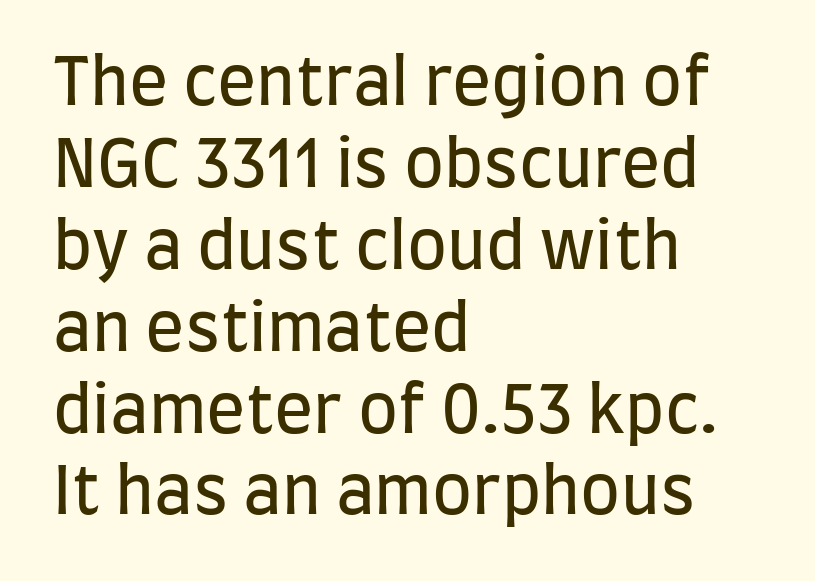
{"serif": "no", "italic": "no", "bold": "no", "weight": "regular", "width": "condensed", "stroke_contrast": "low", "x_height": "large", "monospaced": "no", "underline": "no", "align": "left", "line_spacing": "normal", "line_spacing_ratio": 1.26, "letter_spacing": "normal", "letter_spacing_em": 0.0, "glyph_px": 65}
